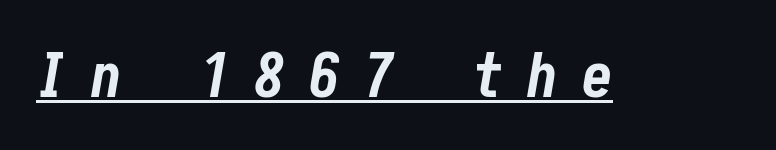
{"italic": "yes", "lean": "right", "slant_degrees": 10, "bold": "yes", "weight": "bold", "width": "condensed", "stroke_contrast": "low", "x_height": "medium", "underline": "yes", "letter_spacing": "wide", "letter_spacing_em": 0.38, "glyph_px": 62}
